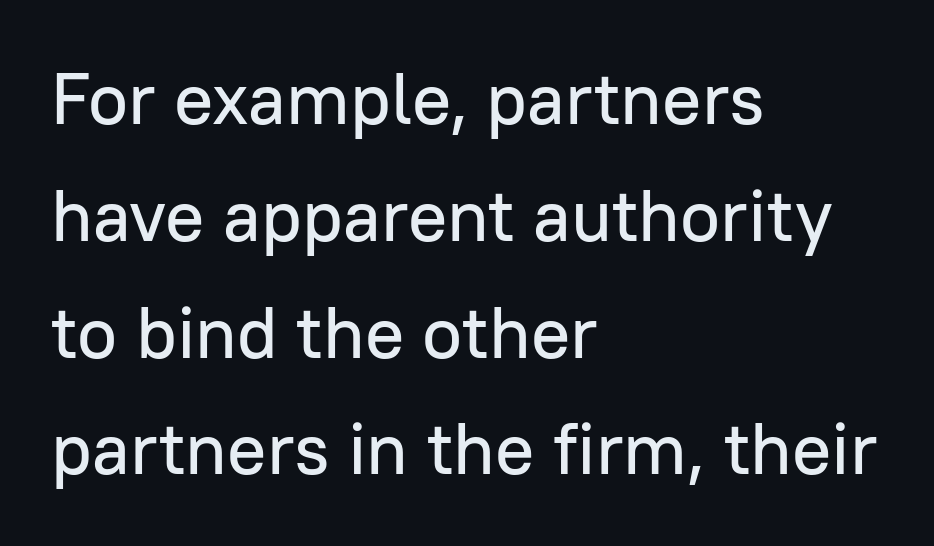
Do the letters lean? They stand straight. Each line starts at the same left margin while the right side varies. The face used here is rendered with its standard letterfit. The strip under each line holds only bare page.
